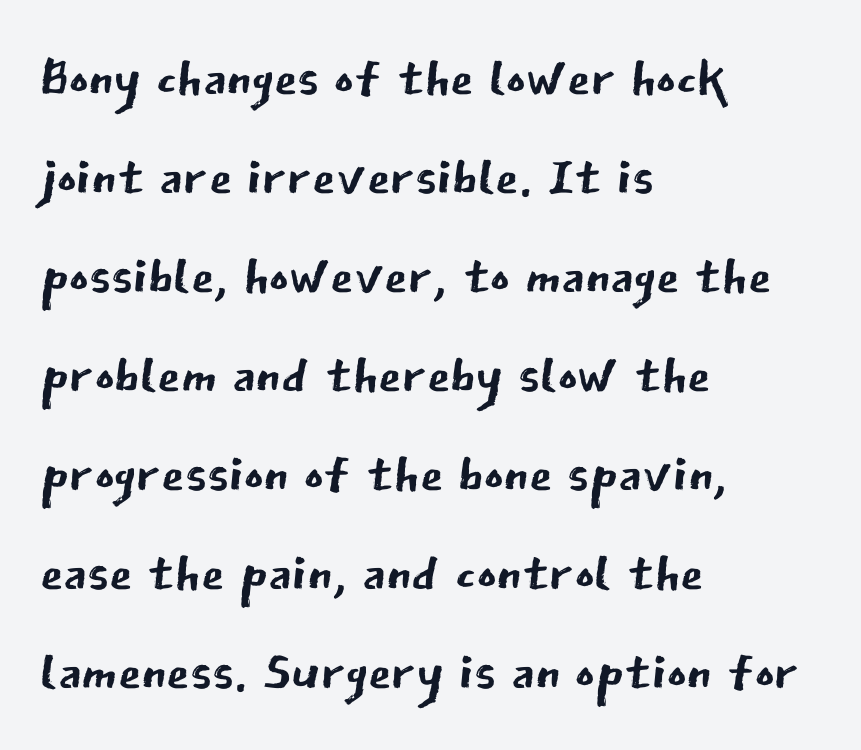
The image shows 75 px regular-weight sans-serif type, upright; set left-aligned, normal line spacing (1.32x), normal letter spacing, not underlined; low stroke contrast and a medium x-height.
